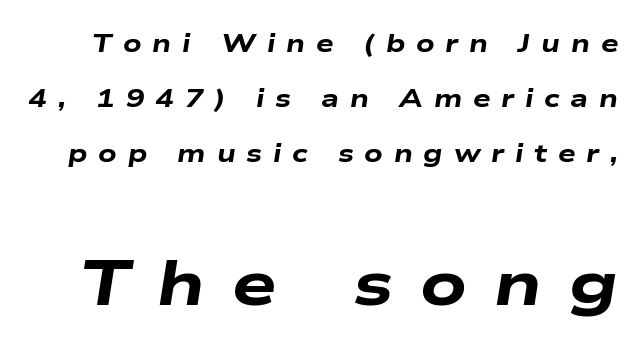
The image shows 63 px heavy, wide type, italic (leaning right); set loose line spacing (2.2x), unusually wide letter spacing (+0.43 em), not underlined; the second (bottom) block is 2.52x larger; low stroke contrast and a medium x-height.
